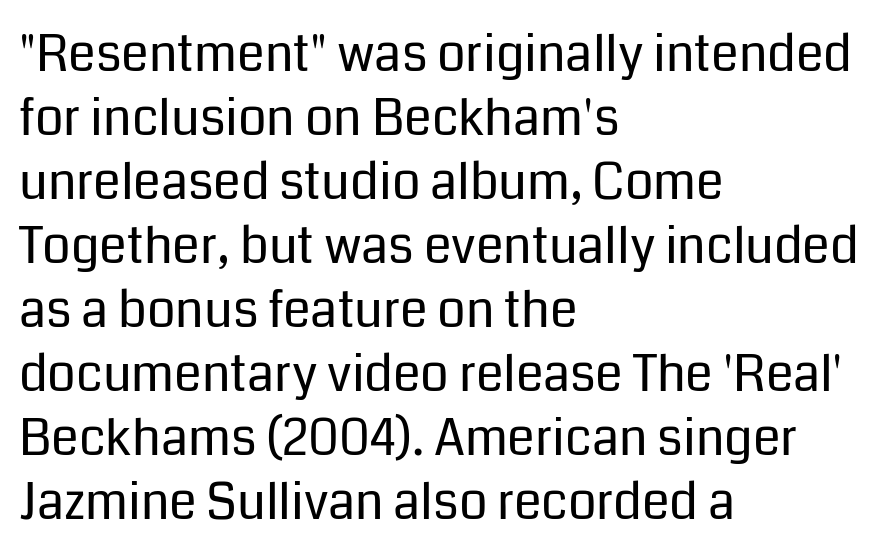
The image shows 50 px regular-weight sans-serif type, upright; set left-aligned, normal line spacing (1.28x), normal letter spacing, not underlined; low stroke contrast and a medium x-height.
